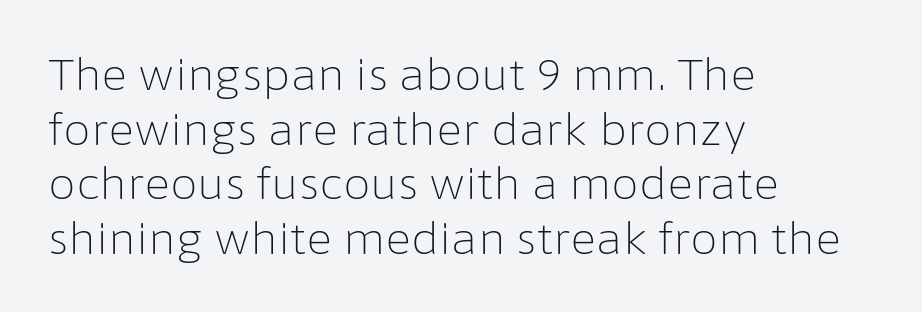
{"serif": "no", "italic": "no", "bold": "no", "weight": "light", "width": "normal", "stroke_contrast": "low", "x_height": "medium", "monospaced": "no", "underline": "no", "align": "left", "line_spacing_ratio": 1.24, "letter_spacing": "normal", "letter_spacing_em": 0.0, "glyph_px": 44}
